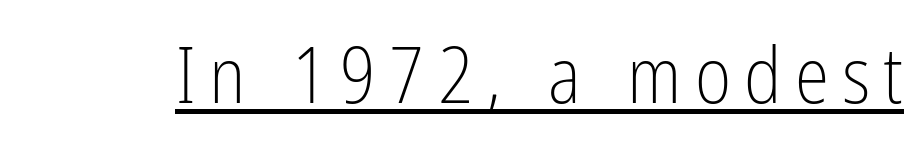
The image shows 78 px light, condensed sans-serif type, upright; set underlined; low stroke contrast and a medium x-height.
